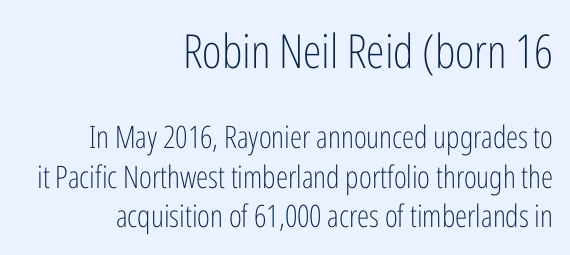
The image shows 47 px light, condensed sans-serif type, upright; set right-aligned, normal line spacing (1.27x), normal letter spacing, not underlined; the first (top) block is 1.52x larger; low stroke contrast and a medium x-height.
